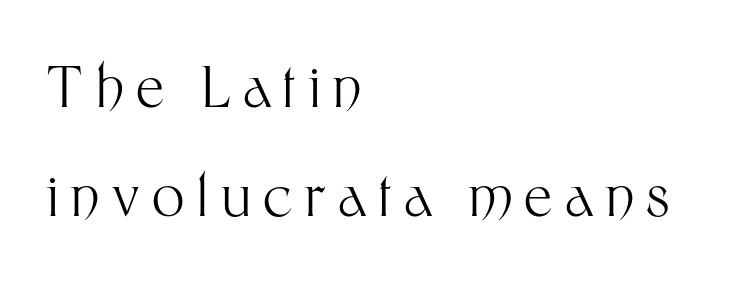
{"serif": "no", "italic": "no", "bold": "no", "weight": "light", "width": "normal", "stroke_contrast": "medium", "x_height": "medium", "monospaced": "no", "underline": "no", "align": "left", "line_spacing": "loose", "line_spacing_ratio": 1.91, "letter_spacing": "wide", "letter_spacing_em": 0.21, "glyph_px": 57}
